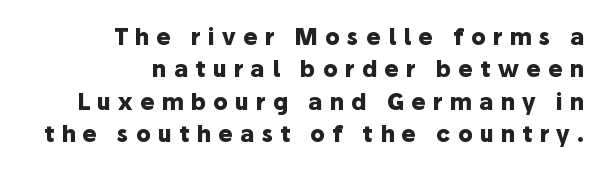
The image shows 22 px bold type, upright; set right-aligned, normal line spacing (1.47x), unusually wide letter spacing (+0.33 em), not underlined.
